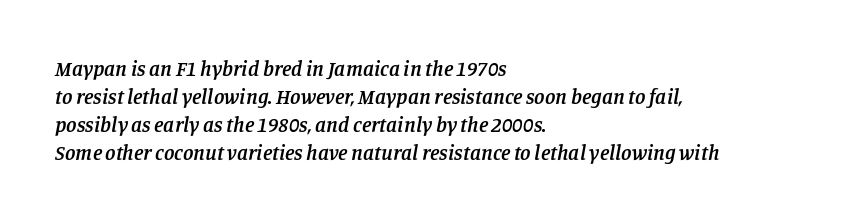
Q: Is the text bold? A: Semi-bold.
Q: Is the text italic (slanted)? A: Yes, it leans right by about 11 degrees.
Q: Is the text underlined? A: No.
Q: How is the paragraph aligned? A: Left-aligned.
Q: Is the spacing between letters normal or unusually wide? A: Normal.
Q: Is the spacing between lines tight, normal or loose? A: Normal.
